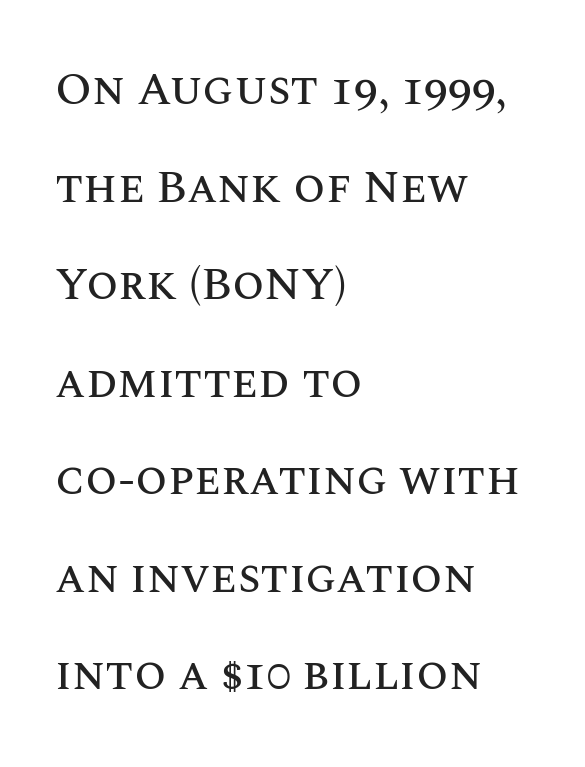
Q: Is the text italic (slanted)? A: No, it is upright.
Q: Is the text underlined? A: No.
Q: How is the paragraph aligned? A: Left-aligned.
Q: Is the spacing between letters normal or unusually wide? A: Normal.
Q: Is the spacing between lines tight, normal or loose? A: Loose.
Q: Width (condensed, normal, or wide)? A: Normal.
Q: Stroke contrast? A: Medium.
Q: x-height? A: Large.
Q: Monospaced? A: No.
